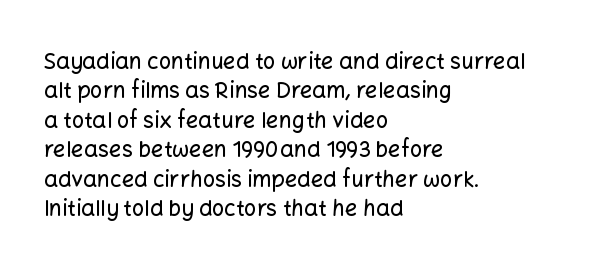
Q: Is the text italic (slanted)? A: No, it is upright.
Q: Is the text underlined? A: No.
Q: How is the paragraph aligned? A: Left-aligned.
Q: Is the spacing between letters normal or unusually wide? A: Normal.
Q: Is the spacing between lines tight, normal or loose? A: Normal.
